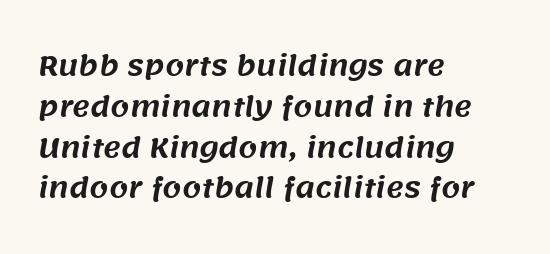
{"underline": "no", "align": "left", "line_spacing": "normal", "line_spacing_ratio": 1.51, "letter_spacing": "normal", "letter_spacing_em": 0.0, "glyph_px": 27}
